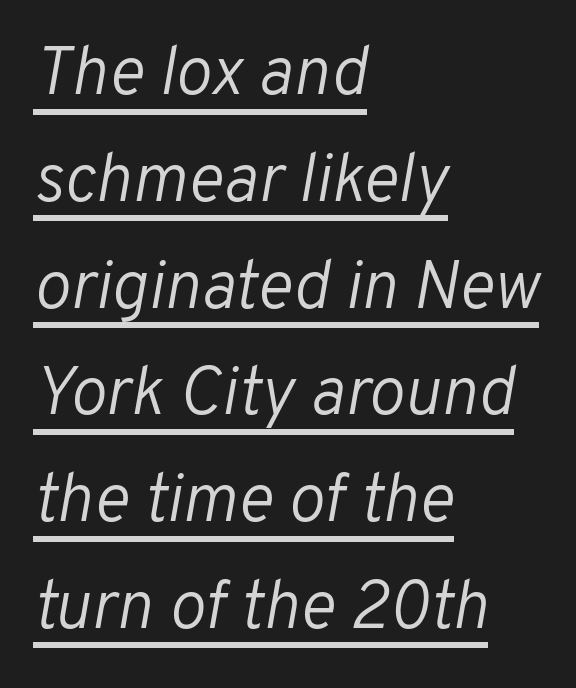
Q: Is the text bold? A: No.
Q: Is the text italic (slanted)? A: Yes, it leans right by about 10 degrees.
Q: Is the text underlined? A: Yes.
Q: How is the paragraph aligned? A: Left-aligned.
Q: Is the spacing between letters normal or unusually wide? A: Normal.
Q: Is the spacing between lines tight, normal or loose? A: Normal.
Q: Width (condensed, normal, or wide)? A: Normal.
Q: Stroke contrast? A: Low.
Q: x-height? A: Medium.
Q: Monospaced? A: No.
